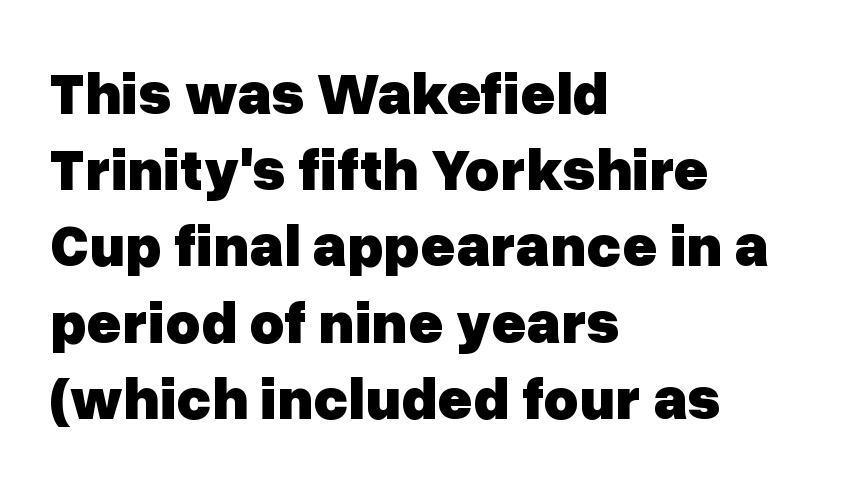
{"serif": "no", "italic": "no", "bold": "yes", "weight": "heavy", "width": "normal", "stroke_contrast": "low", "x_height": "medium", "monospaced": "no", "underline": "no", "align": "left", "line_spacing": "normal", "line_spacing_ratio": 1.27, "letter_spacing": "normal", "letter_spacing_em": 0.0, "glyph_px": 60}
